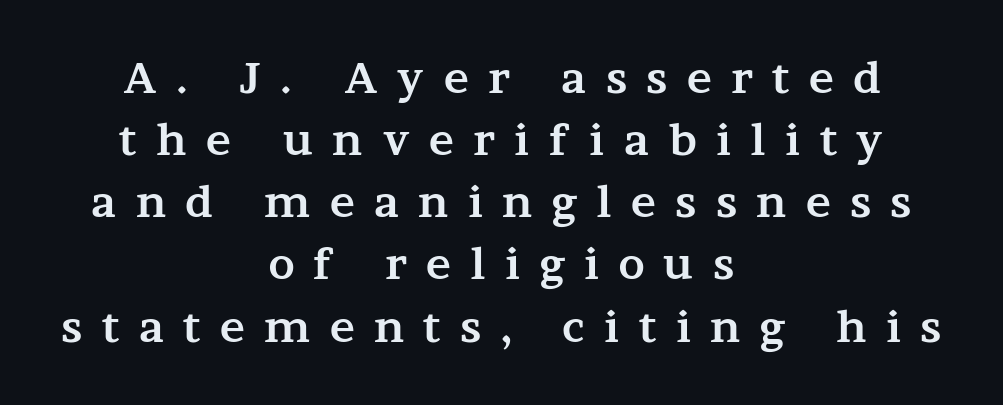
The image shows 42 px bold, wide serif type, upright; set centered, normal line spacing (1.48x), unusually wide letter spacing (+0.46 em), not underlined; medium stroke contrast and a medium x-height.
